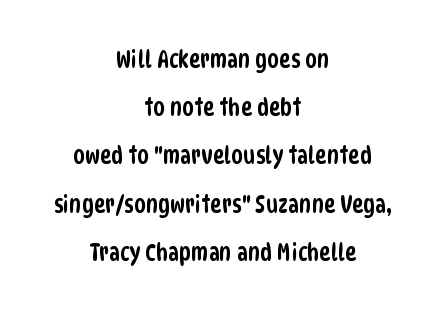
{"underline": "no", "align": "center", "line_spacing": "loose", "line_spacing_ratio": 2.01, "letter_spacing": "normal", "letter_spacing_em": 0.0, "glyph_px": 24}
